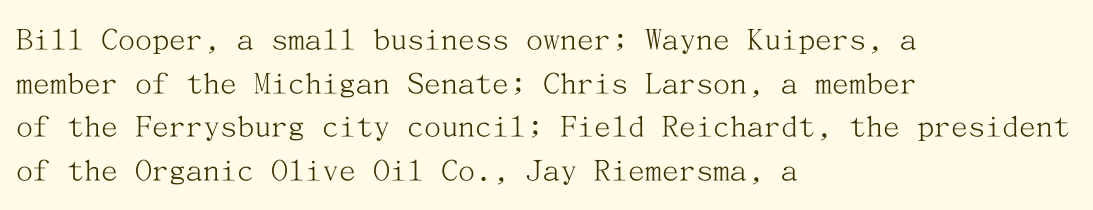
{"serif": "yes", "italic": "no", "bold": "no", "weight": "light", "width": "normal", "stroke_contrast": "medium", "x_height": "medium", "underline": "no", "align": "left", "line_spacing": "normal", "line_spacing_ratio": 1.28, "letter_spacing": "normal", "letter_spacing_em": 0.0, "glyph_px": 34}
